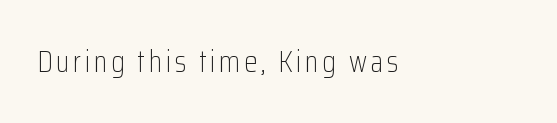
The space beneath each line is pristine and unruled. Serif or sans? Sans — the stroke terminals are bare. Caption: face not bold, strokes unweighted. Nope, not italic — everything's standing straight. You could not count columns in this text — the font is proportionally spaced. Horizontal alignment here is leftward, the default for most running prose.
